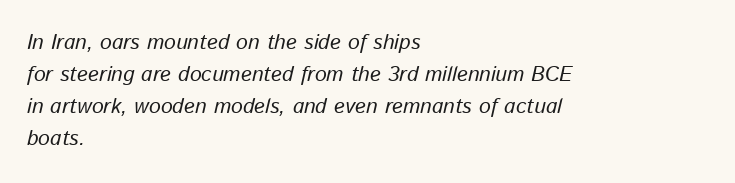
The rendering keeps characters at their native spacing. A quiet, ordinary-to-light weight characterises the typeface. Underline: absent. Reading down the column, the eye jumps a familiar distance to each next line.
